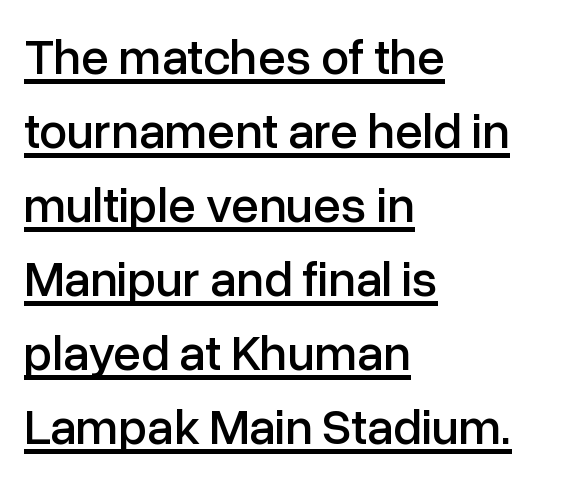
The image shows 50 px sans-serif type, upright; set left-aligned, normal line spacing (1.48x), normal letter spacing, underlined; low stroke contrast and a medium x-height.
